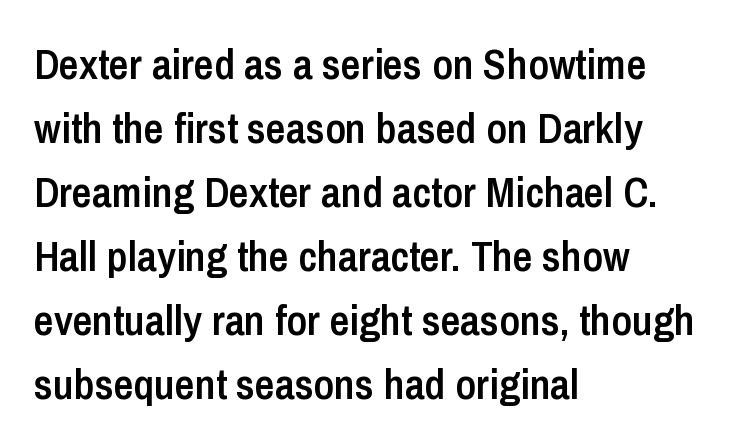
Style check: upright. Honestly, the row spacing looks completely unremarkable. Line beginnings align vertically; line endings do not. Students, note that the glyphs here touch the page at normal intervals. The face used here is a semibold: visibly heavier than regular, lighter than bold.
